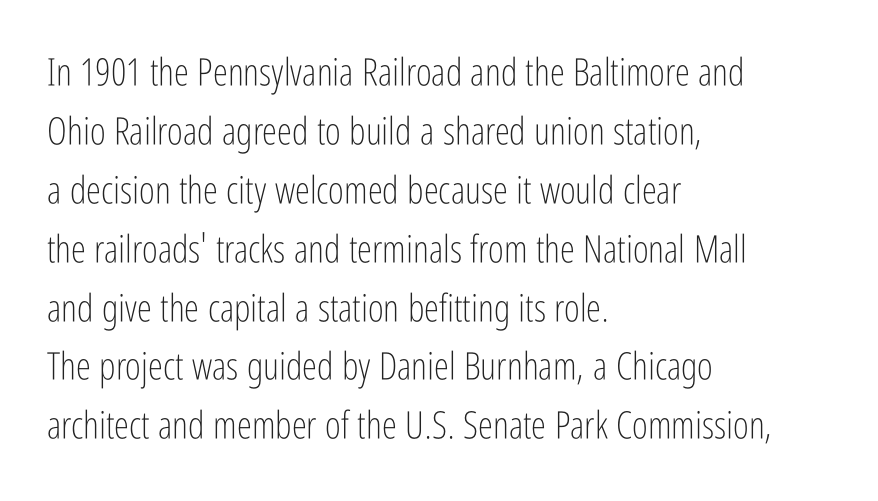
{"serif": "no", "italic": "no", "bold": "no", "weight": "light", "width": "condensed", "stroke_contrast": "low", "x_height": "medium", "monospaced": "no", "underline": "no", "align": "left", "line_spacing": "normal", "line_spacing_ratio": 1.55, "letter_spacing": "normal", "letter_spacing_em": 0.0, "glyph_px": 38}
